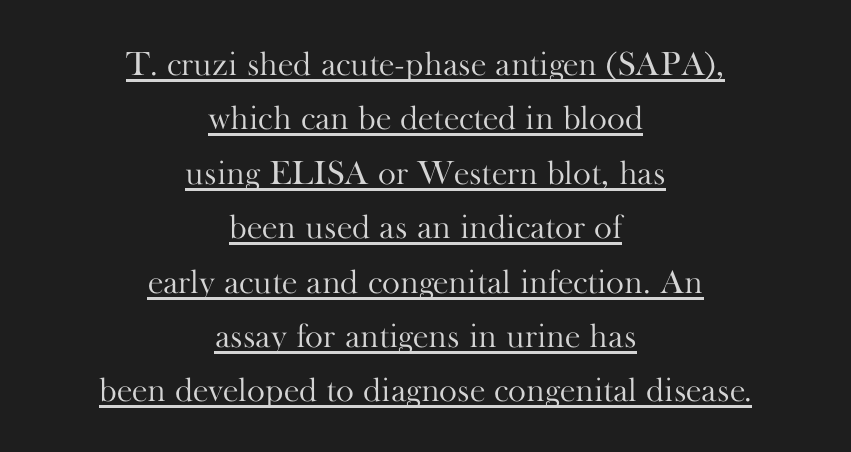
{"serif": "yes", "italic": "no", "bold": "no", "weight": "light", "width": "normal", "stroke_contrast": "high", "x_height": "small", "monospaced": "no", "underline": "yes", "align": "center", "line_spacing": "normal", "line_spacing_ratio": 1.6, "letter_spacing": "normal", "letter_spacing_em": 0.0, "glyph_px": 34}
